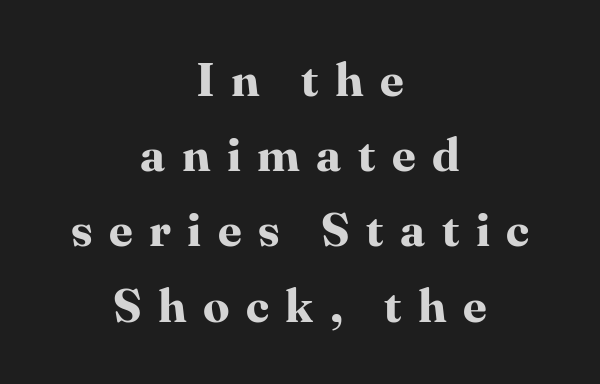
A full-strength bold gives these letters their thick strokes. Spacing verdict: proportional, widths tailored to each character. How are the letters spaced? Widely, with obvious added tracking. Does the copy run flush right? No — it is centered line by line. Posture: vertical. The rows are spaced the way most documents space them.
